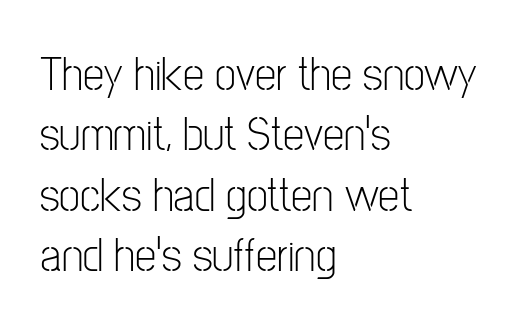
The image shows 48 px light, condensed sans-serif type, upright; set left-aligned, normal line spacing (1.26x), normal letter spacing, not underlined; low stroke contrast and a medium x-height.
